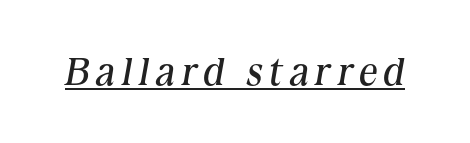
{"serif": "yes", "italic": "yes", "lean": "right", "slant_degrees": 10, "bold": "no", "weight": "regular", "width": "normal", "stroke_contrast": "medium", "x_height": "medium", "monospaced": "no", "underline": "yes", "glyph_px": 39}
